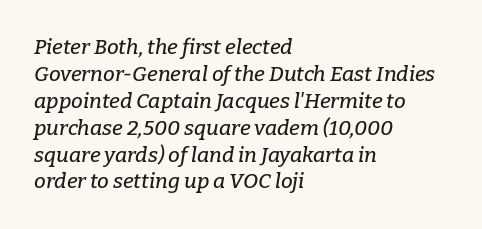
Q: Is the text italic (slanted)? A: Yes, it leans right by about 9 degrees.
Q: Is the text underlined? A: No.
Q: How is the paragraph aligned? A: Left-aligned.
Q: Is the spacing between letters normal or unusually wide? A: Normal.
Q: Is the spacing between lines tight, normal or loose? A: Normal.
